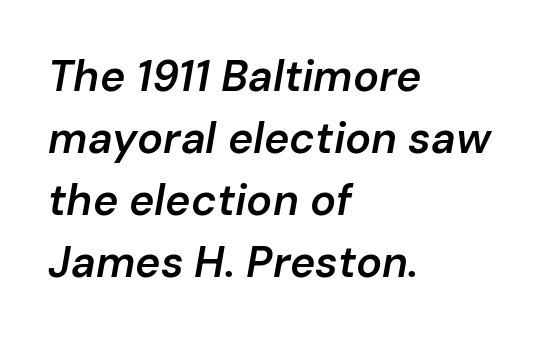
The image shows 43 px semibold type, italic (leaning right); set left-aligned, normal line spacing (1.44x), normal letter spacing, not underlined; low stroke contrast and a medium x-height.
